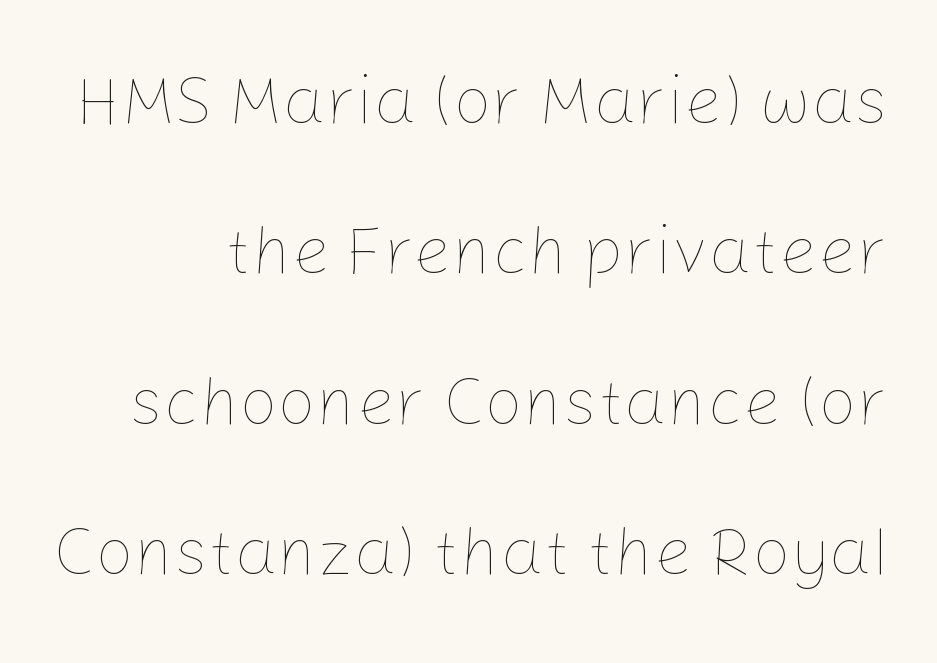
One glance says open: line gaps are wider than usual. Anything drawn beneath the words? Only blank space. No chunkiness to these letters — they're not bold. Is this a fixed-width face? No — the glyphs have proportional, varying widths. Vertical strokes here are truly vertical.
